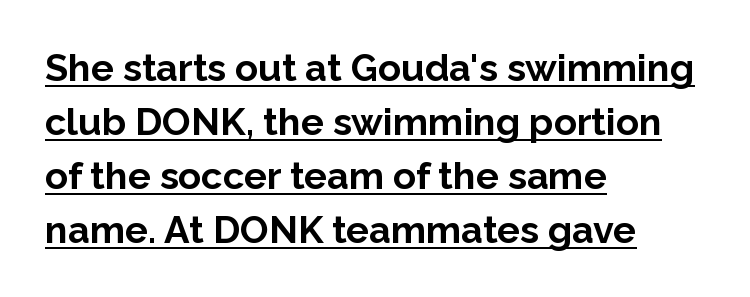
The block of text has a typical density, with ordinary space between rows. The passage shown is typeset with a sans-serif family. Looks like regular typesetting: each glyph gets only the width it needs. Letter spacing: default.
